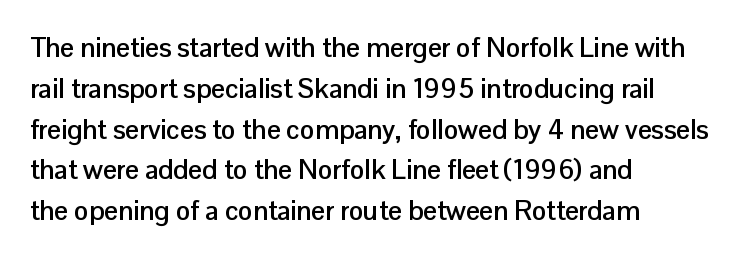
{"italic": "no", "bold": "yes", "underline": "no", "align": "left", "line_spacing": "normal", "line_spacing_ratio": 1.51, "letter_spacing": "normal", "letter_spacing_em": 0.0, "glyph_px": 27}
